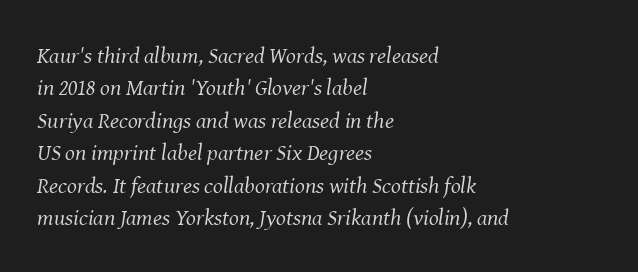
Q: Is the text bold? A: No.
Q: Is the text italic (slanted)? A: Yes, it leans right by about 8 degrees.
Q: Is the text underlined? A: No.
Q: How is the paragraph aligned? A: Left-aligned.
Q: Is the spacing between letters normal or unusually wide? A: Normal.
Q: Is the spacing between lines tight, normal or loose? A: Normal.
